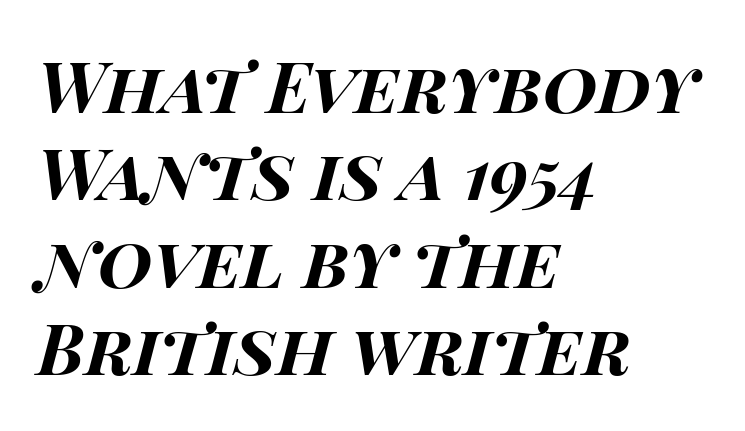
Compared with typical paragraphs, the rows here are spaced about the same. The passage shown leans; its letterforms are oblique. Teacher's note: observe the even left margin — that is flush-left alignment. No extra tracking has been applied to these lines. The passage shown is emphatically bold.
